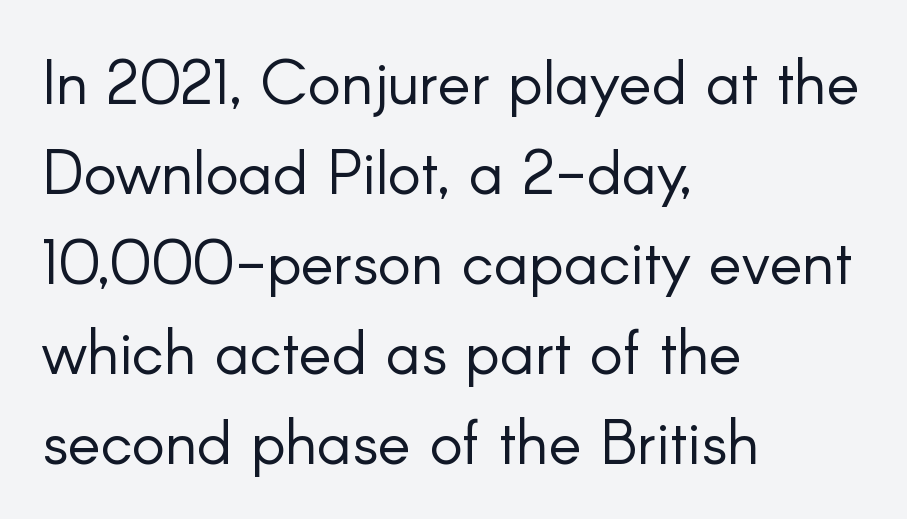
The image shows 62 px light sans-serif type, upright; set left-aligned, normal line spacing (1.45x), normal letter spacing, not underlined; low stroke contrast and a small x-height.
